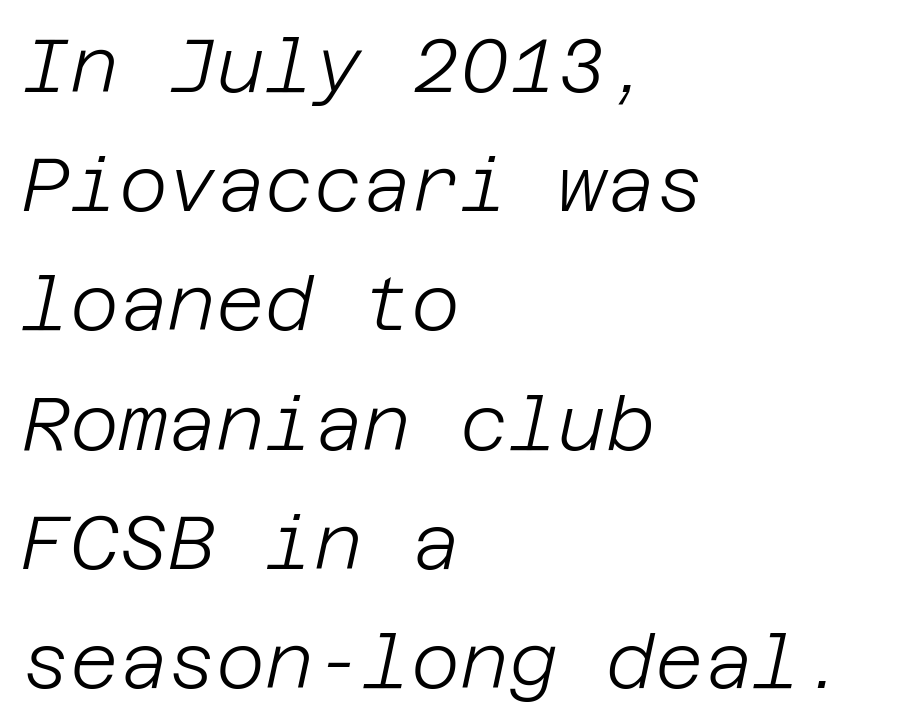
The image shows 75 px light type, italic (leaning right); set left-aligned, normal line spacing (1.59x), normal letter spacing, not underlined; low stroke contrast and a large x-height.
